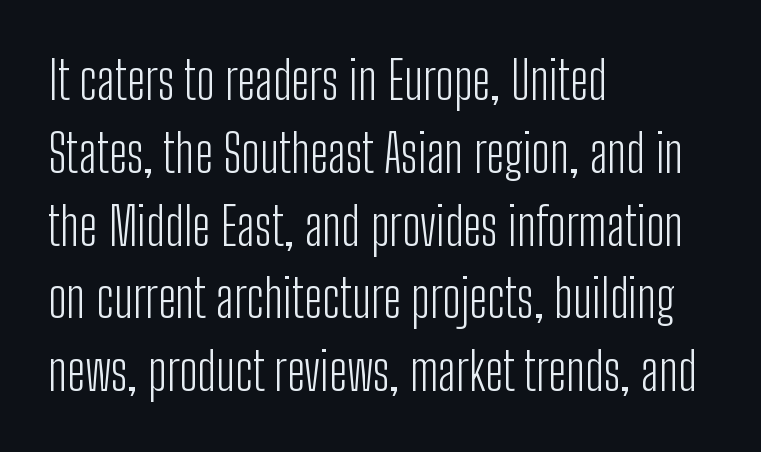
{"serif": "no", "italic": "no", "bold": "no", "weight": "light", "width": "condensed", "stroke_contrast": "low", "x_height": "medium", "monospaced": "no", "underline": "no", "align": "left", "line_spacing": "normal", "line_spacing_ratio": 1.4, "letter_spacing": "normal", "letter_spacing_em": 0.0, "glyph_px": 52}
